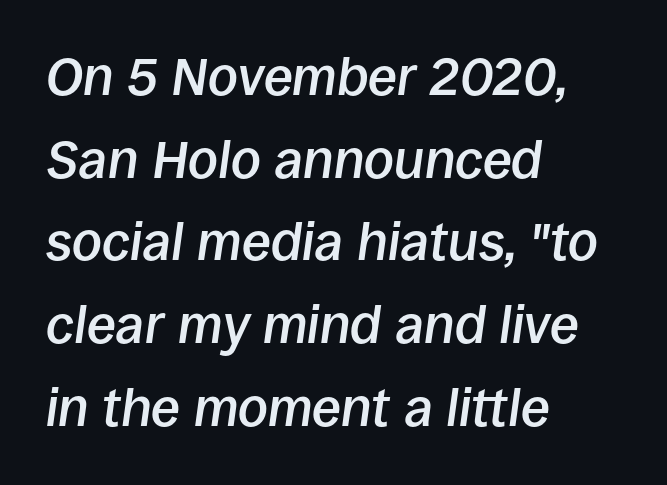
Q: Is the text bold? A: Semi-bold.
Q: Is the text italic (slanted)? A: Yes, it leans right by about 8 degrees.
Q: Is the text underlined? A: No.
Q: How is the paragraph aligned? A: Left-aligned.
Q: Is the spacing between letters normal or unusually wide? A: Normal.
Q: Is the spacing between lines tight, normal or loose? A: Normal.
Q: Width (condensed, normal, or wide)? A: Normal.
Q: Stroke contrast? A: Low.
Q: x-height? A: Large.
Q: Monospaced? A: No.
